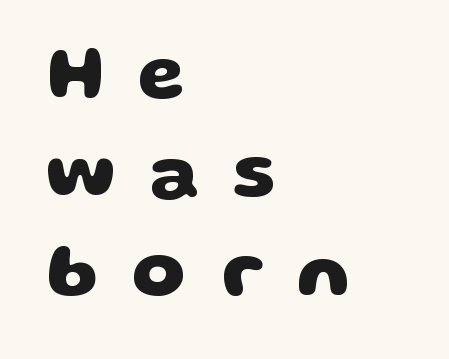
Q: Is the text bold? A: Yes.
Q: Is the typeface a serif or a sans-serif typeface? A: Sans-serif.
Q: Is the text underlined? A: No.
Q: How is the paragraph aligned? A: Left-aligned.
Q: Is the spacing between letters normal or unusually wide? A: Unusually wide.
Q: Is the spacing between lines tight, normal or loose? A: Normal.
Q: Width (condensed, normal, or wide)? A: Wide.
Q: Stroke contrast? A: Low.
Q: x-height? A: Large.
Q: Monospaced? A: No.
